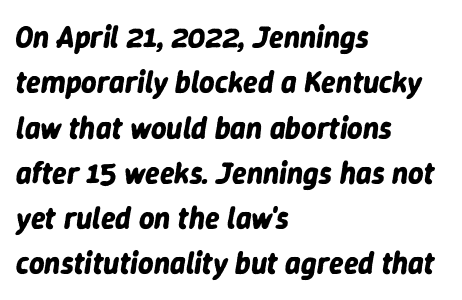
Thick stems and heavy bowls — unmistakably bold. The space between consecutive lines is moderate. The baseline area is clear. These lines are rendered in a variable-pitch font.
